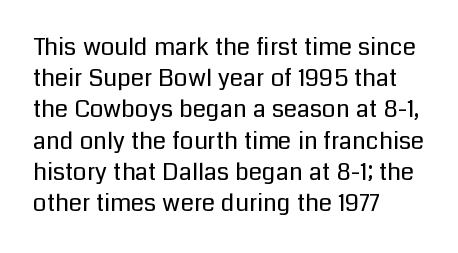
The image shows 24 px text type, upright; set left-aligned, normal line spacing (1.3x), normal letter spacing, not underlined.
